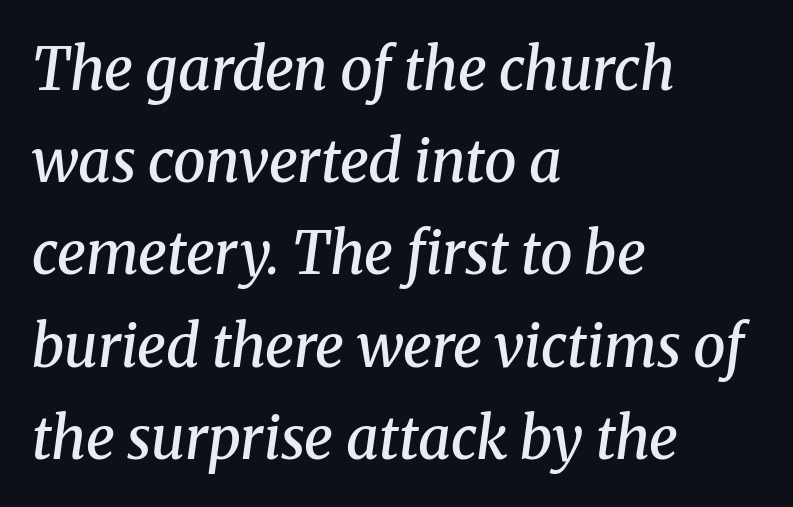
A typesetter would mark this as italic. Compared with a centered layout, this one pins lines to the left instead. The block of text has a typical density, with ordinary space between rows. The face used here is a semibold: visibly heavier than regular, lighter than bold.
